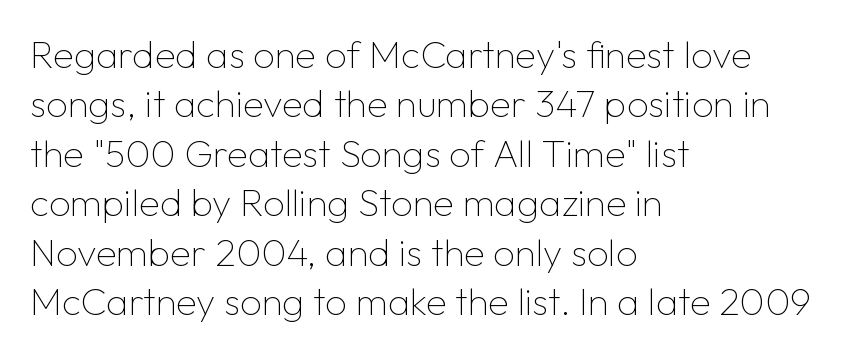
Honestly, the row spacing looks completely unremarkable. These lines stack with their left ends in a neat column. Is the type heavy? It reads as light-to-regular instead. Observe the ordinary spacing: letters are neighbours, not strangers.
